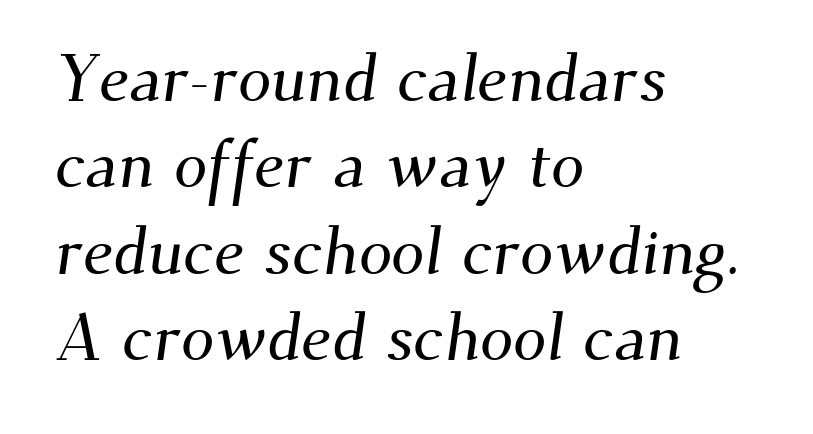
Q: Is the typeface a serif or a sans-serif typeface? A: Serif.
Q: Is the text underlined? A: No.
Q: How is the paragraph aligned? A: Left-aligned.
Q: Is the spacing between letters normal or unusually wide? A: Normal.
Q: Is the spacing between lines tight, normal or loose? A: Normal.
Q: Width (condensed, normal, or wide)? A: Normal.
Q: Stroke contrast? A: Medium.
Q: x-height? A: Small.
Q: Monospaced? A: No.
